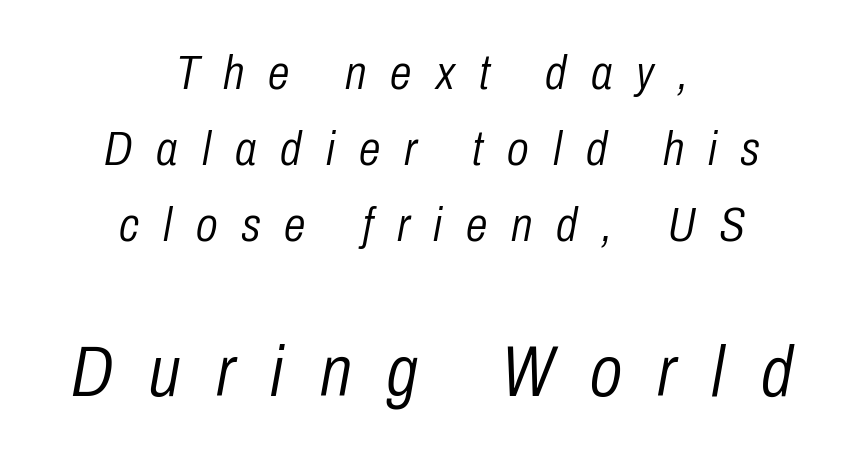
{"italic": "yes", "lean": "right", "slant_degrees": 10, "bold": "no", "weight": "light", "width": "condensed", "stroke_contrast": "low", "x_height": "medium", "monospaced": "no", "underline": "no", "align": "center", "line_spacing": "normal", "line_spacing_ratio": 1.55, "letter_spacing": "wide", "letter_spacing_em": 0.49, "larger_block": "second", "size_ratio": 1.49, "glyph_px": 73}
